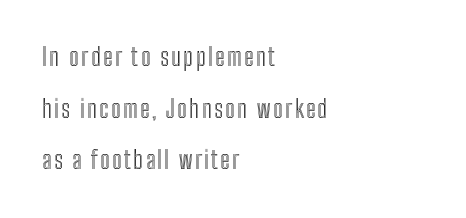
The passage shown is not underscored anywhere. The rendering anchors every line to the left-hand side. The passage shown stacks its lines with a broad gap. Italic: no, the glyphs are upright roman.
